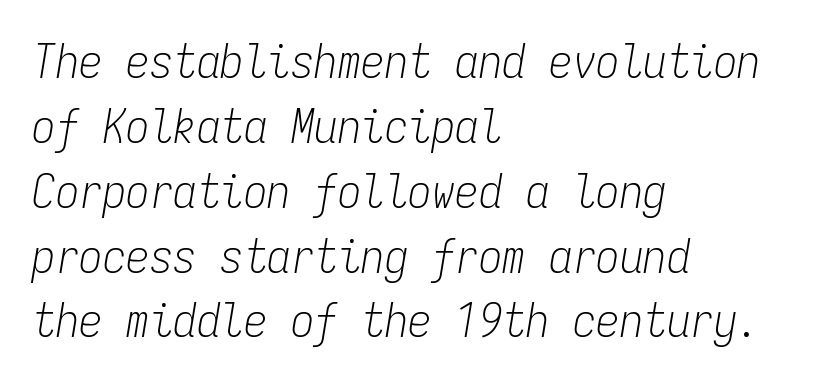
The setting favours the left margin, as ordinary paragraphs usually do. You can tell it's italic because the verticals aren't actually vertical. This rendering features lettering with no underline. These glyphs show unthickened strokes, regular width or finer.
